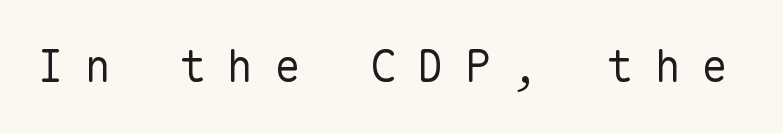
{"serif": "no", "italic": "no", "bold": "no", "weight": "regular", "width": "normal", "stroke_contrast": "low", "x_height": "medium", "monospaced": "yes", "underline": "no", "letter_spacing": "wide", "letter_spacing_em": 0.48, "glyph_px": 44}
